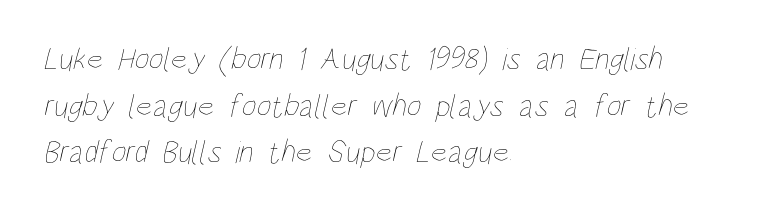
The image shows 32 px thin, condensed type; set left-aligned, normal line spacing (1.46x), normal letter spacing, not underlined; low stroke contrast and a large x-height.
